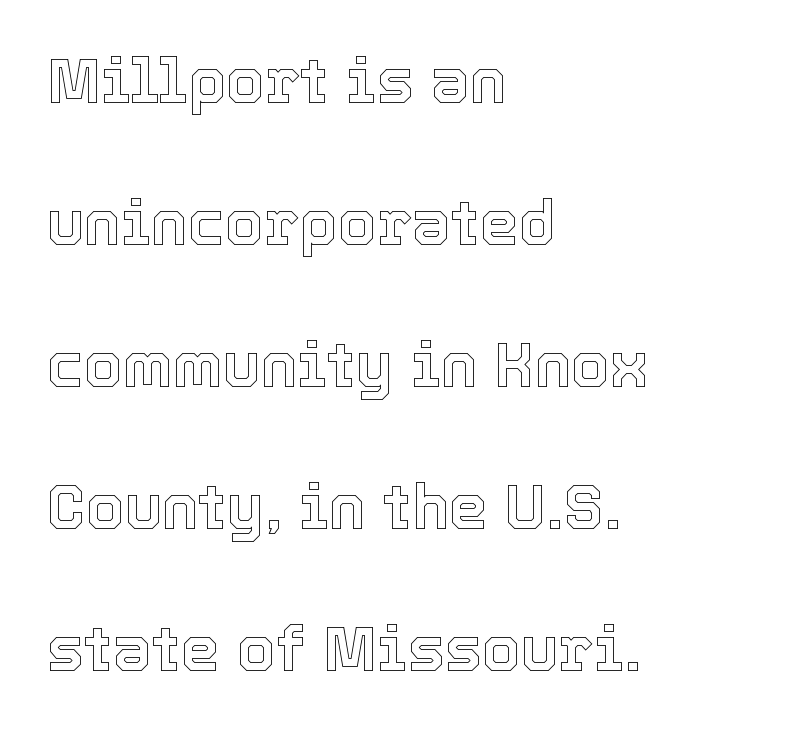
Q: Is the text italic (slanted)? A: No, it is upright.
Q: Is the text underlined? A: No.
Q: How is the paragraph aligned? A: Left-aligned.
Q: Is the spacing between letters normal or unusually wide? A: Normal.
Q: Is the spacing between lines tight, normal or loose? A: Loose.
Q: Width (condensed, normal, or wide)? A: Normal.
Q: x-height? A: Medium.
Q: Monospaced? A: No.
